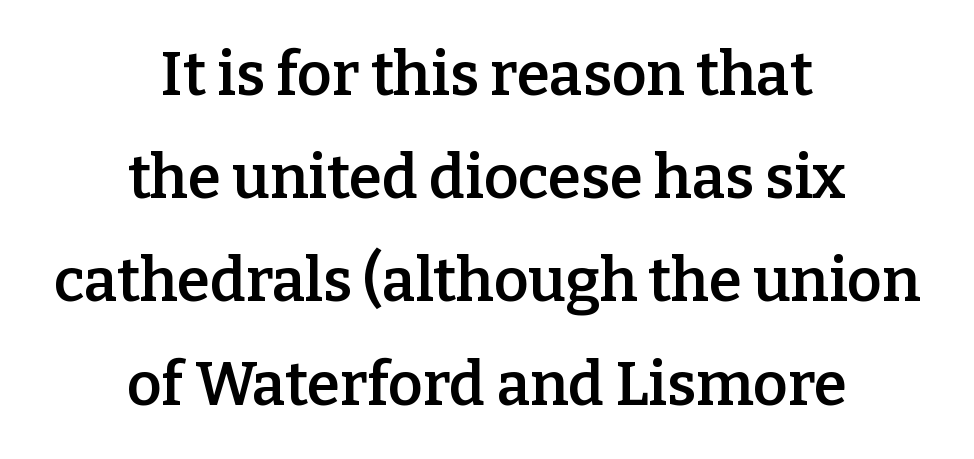
Q: Is the text bold? A: Semi-bold.
Q: Is the text italic (slanted)? A: No, it is upright.
Q: Is the typeface a serif or a sans-serif typeface? A: Serif.
Q: Is the text underlined? A: No.
Q: How is the paragraph aligned? A: Centered.
Q: Is the spacing between letters normal or unusually wide? A: Normal.
Q: Width (condensed, normal, or wide)? A: Normal.
Q: Stroke contrast? A: Low.
Q: x-height? A: Medium.
Q: Monospaced? A: No.
